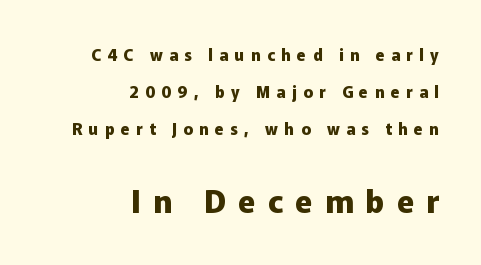
The image shows 31 px heavy sans-serif type, upright; set right-aligned, loose line spacing (2.3x), unusually wide letter spacing (+0.4 em), not underlined; the second (bottom) block is 1.94x larger; low stroke contrast and a medium x-height.
